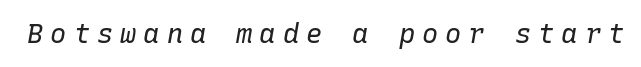
{"italic": "yes", "lean": "right", "slant_degrees": 10, "bold": "no", "underline": "no", "letter_spacing": "wide", "letter_spacing_em": 0.26, "glyph_px": 27}
